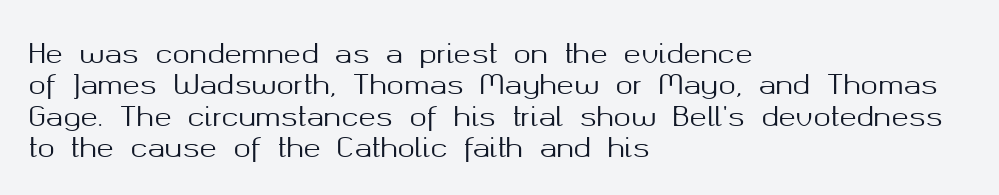
Tracking value appears to be zero — textbook default spacing. Rendered with straight, roman letterforms. Short and long lines alike share a common starting point at left. A bare baseline throughout the passage.
